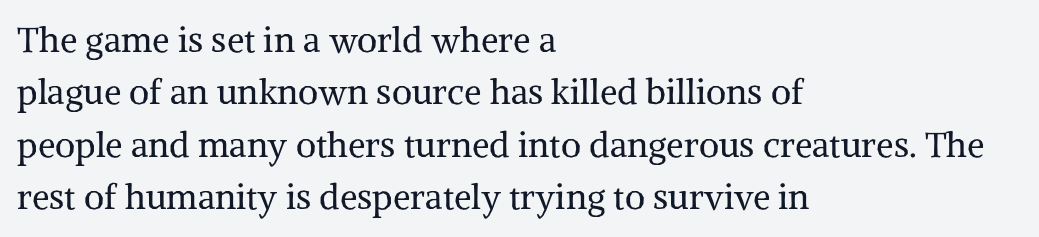
Stem width sits at or under what a default text font uses. Students, note that the glyphs here touch the page at normal intervals. The letters stand straight up with perfectly vertical stems. Quick note: underline off. Leading: standard.
